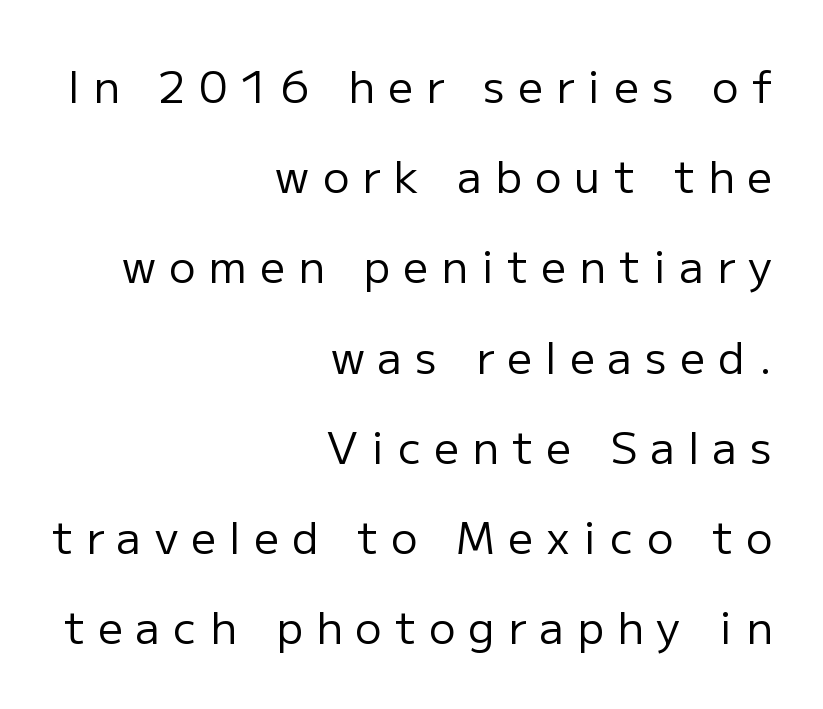
The type sits square on the baseline with zero lean. The rag falls on the left side of this text block. Weight: in the light-to-regular range. Type without underlining. Nope, no serifs anywhere on these letters.
